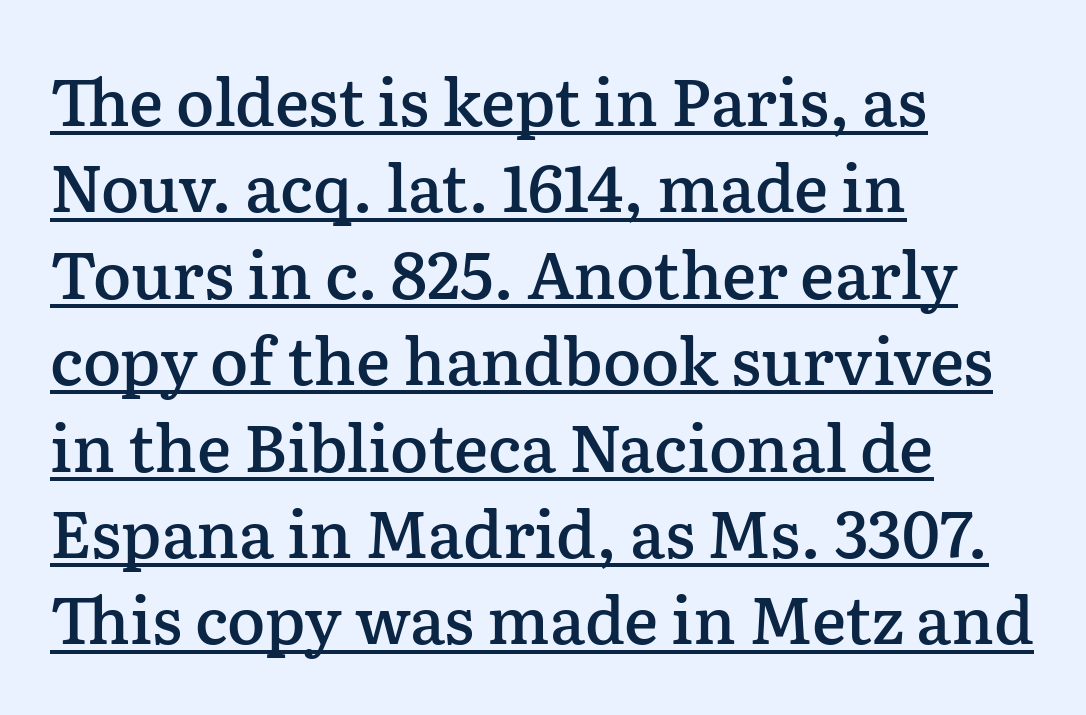
Posture: upright roman. The characters look somewhat weighty, a semibold short of true bold. Note: serifs present on the glyphs. A typesetter would call this leading conventional body-copy spacing.
